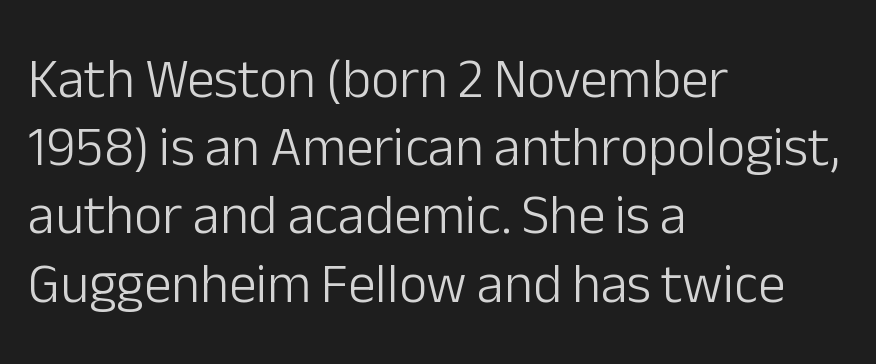
Words float on clear page, feet unadorned. Caption: standard tracking, unaltered. A light-to-regular cut is what we see here. Is the block centered? No — it sits flush against the left margin. Note the varied advance widths — an 'i' is clearly narrower than an 'm'.
